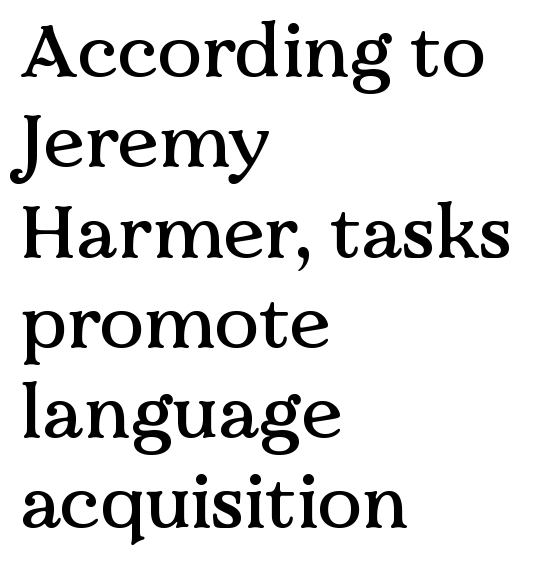
The image shows 74 px serif type, upright; set left-aligned, line spacing 1.22x, normal letter spacing, not underlined; medium stroke contrast and a medium x-height.
